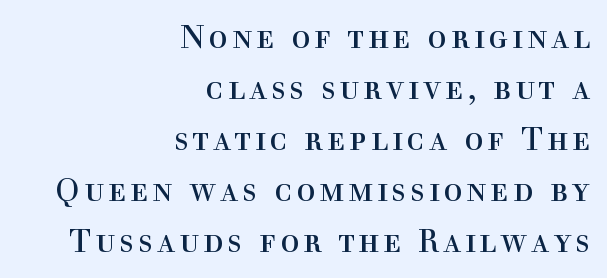
Q: Is the text bold? A: No.
Q: Is the text italic (slanted)? A: No, it is upright.
Q: Is the typeface a serif or a sans-serif typeface? A: Serif.
Q: Is the text underlined? A: No.
Q: How is the paragraph aligned? A: Right-aligned.
Q: Is the spacing between lines tight, normal or loose? A: Normal.
Q: Width (condensed, normal, or wide)? A: Normal.
Q: x-height? A: Medium.
Q: Monospaced? A: No.
